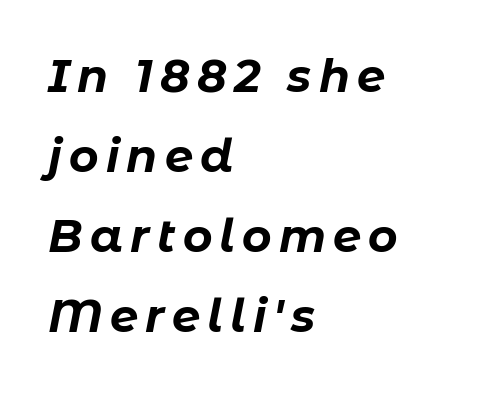
{"italic": "yes", "lean": "right", "slant_degrees": 11, "bold": "yes", "weight": "bold", "width": "normal", "stroke_contrast": "low", "x_height": "medium", "monospaced": "no", "underline": "no", "align": "left", "line_spacing_ratio": 1.78, "glyph_px": 45}
